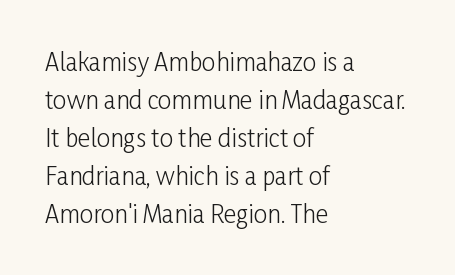
{"italic": "no", "bold": "no", "underline": "no", "align": "left", "line_spacing": "normal", "line_spacing_ratio": 1.58, "letter_spacing": "normal", "letter_spacing_em": 0.0, "glyph_px": 24}
